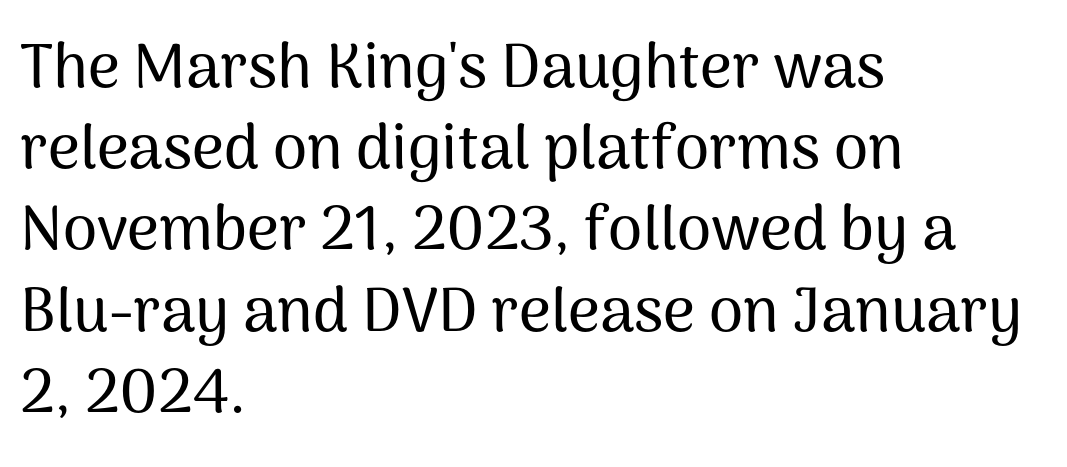
Posture: vertical. The foot of each line stays bare and open. In terms of leading, this rendering sits right in the middle. Letterform terminals end flat and unadorned throughout the passage.
